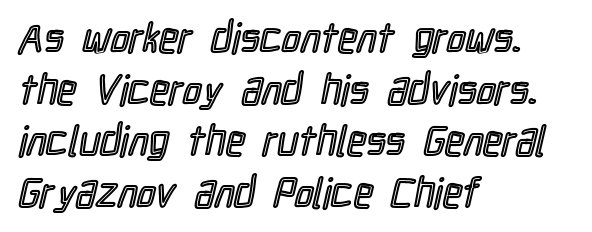
Q: Is the text italic (slanted)? A: Yes.
Q: Is the text underlined? A: No.
Q: How is the paragraph aligned? A: Left-aligned.
Q: Is the spacing between letters normal or unusually wide? A: Normal.
Q: Width (condensed, normal, or wide)? A: Condensed.
Q: x-height? A: Medium.
Q: Monospaced? A: No.
